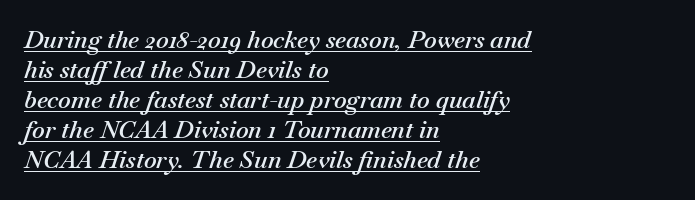
{"italic": "yes", "lean": "right", "slant_degrees": 18, "bold": "semi", "underline": "yes", "align": "left", "line_spacing": "normal", "line_spacing_ratio": 1.25, "letter_spacing": "normal", "letter_spacing_em": 0.0, "glyph_px": 24}
